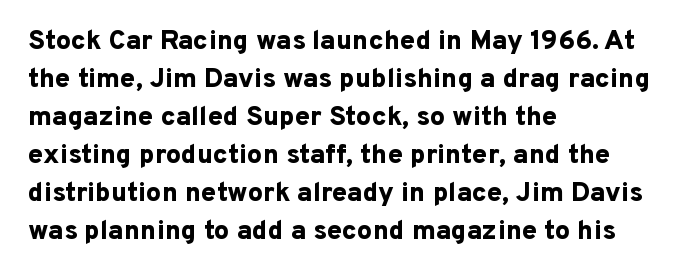
{"italic": "no", "bold": "yes", "underline": "no", "align": "left", "line_spacing": "normal", "line_spacing_ratio": 1.41, "letter_spacing": "normal", "letter_spacing_em": 0.0, "glyph_px": 27}
